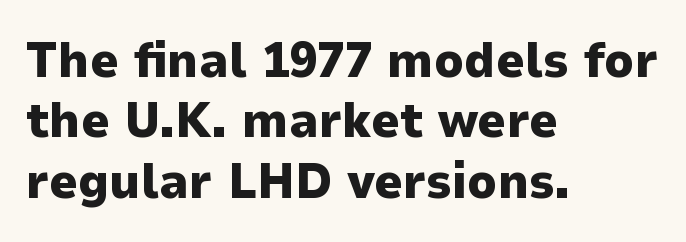
The image shows 50 px heavy sans-serif type, upright; set left-aligned, line spacing 1.21x, normal letter spacing, not underlined; low stroke contrast and a medium x-height.
